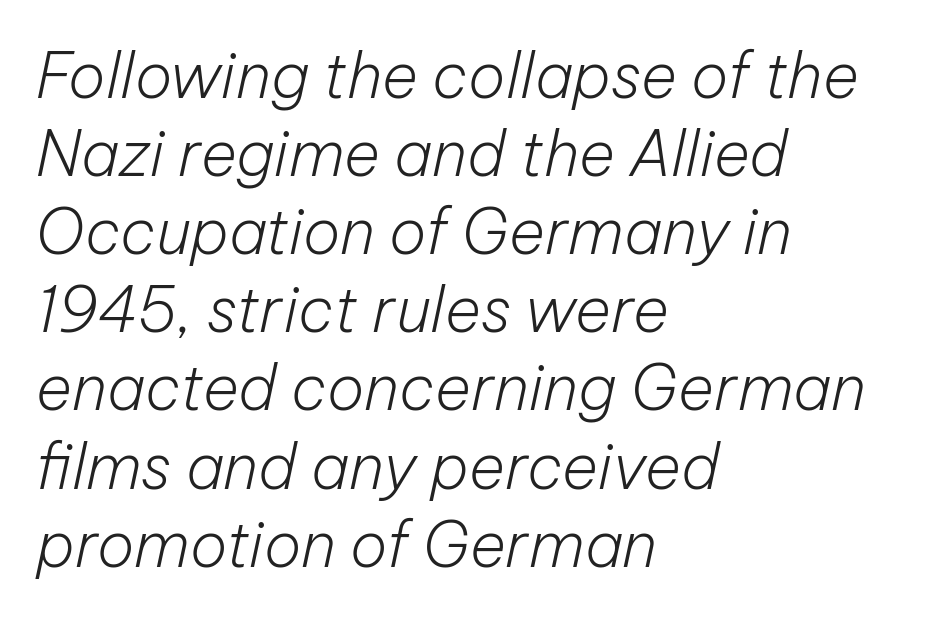
Leading: standard. Quick note: italic. The text block is weighted toward the left margin, trailing off unevenly rightward. The glyphs are unaccompanied by any horizontal stroke below them. Proportional: the letters do not fall into vertical columns. Summary of weight: not heavy and not bold.
